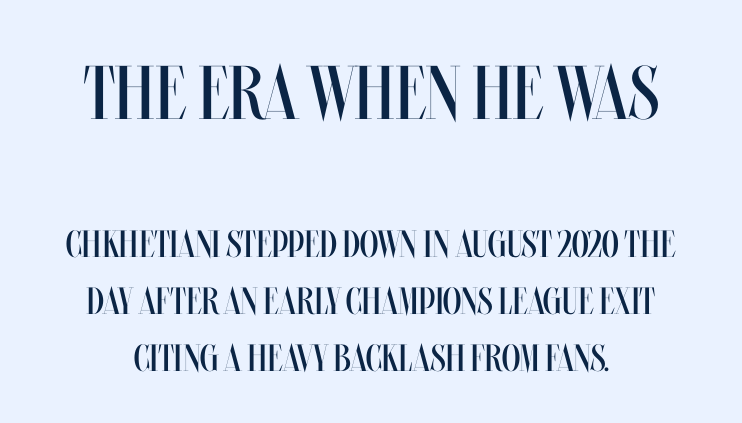
The image shows 76 px regular-weight, condensed type, upright; set normal line spacing (1.51x), normal letter spacing, not underlined; the first (top) block is 2.0x larger; medium stroke contrast and a large x-height.
